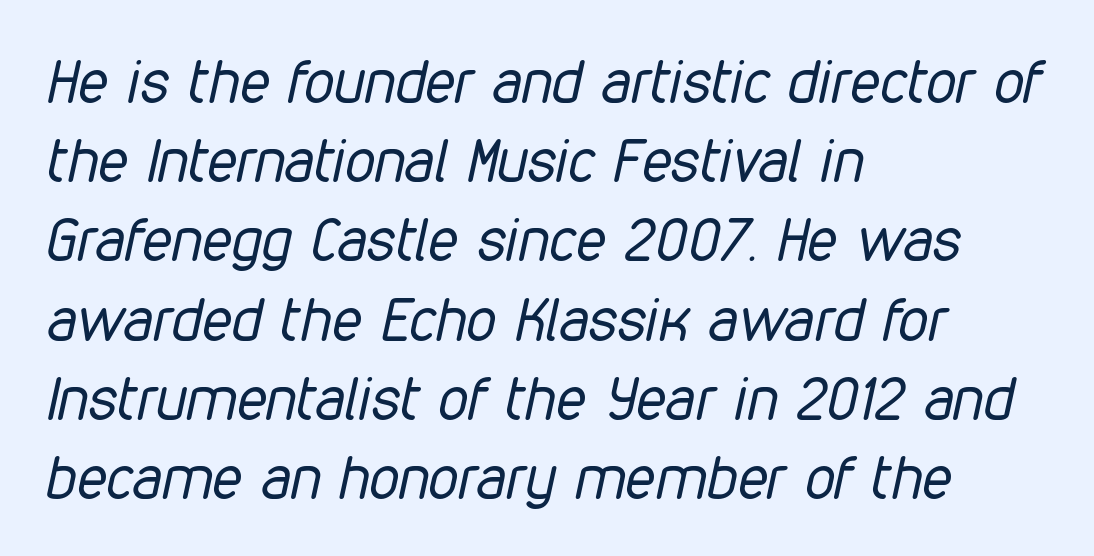
Q: Is the text bold? A: No.
Q: Is the text italic (slanted)? A: Yes, it leans right by about 12 degrees.
Q: Is the text underlined? A: No.
Q: How is the paragraph aligned? A: Left-aligned.
Q: Is the spacing between letters normal or unusually wide? A: Normal.
Q: Is the spacing between lines tight, normal or loose? A: Normal.
Q: Width (condensed, normal, or wide)? A: Condensed.
Q: Stroke contrast? A: Low.
Q: x-height? A: Medium.
Q: Monospaced? A: No.
